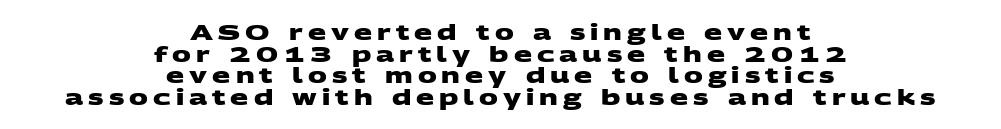
{"bold": "yes", "underline": "no", "align": "center", "line_spacing": "tight", "line_spacing_ratio": 1.03, "letter_spacing": "wide", "letter_spacing_em": 0.24, "glyph_px": 21}
